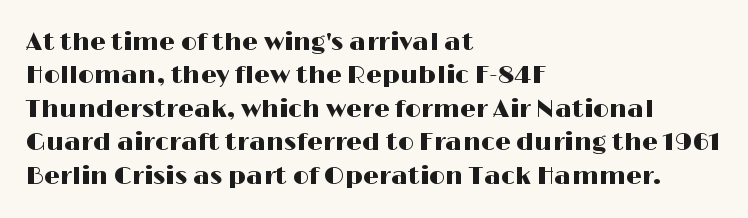
Q: Is the text italic (slanted)? A: No, it is upright.
Q: Is the text underlined? A: No.
Q: How is the paragraph aligned? A: Left-aligned.
Q: Is the spacing between letters normal or unusually wide? A: Normal.
Q: Is the spacing between lines tight, normal or loose? A: Normal.
